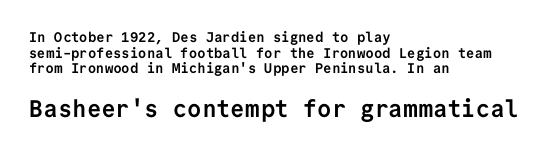
A dark, heavy texture on the line: the type is bold. Check under the words: just untouched page. One-word summary of the alignment: left. If you squint, the bottom block still reads clearly — it's the larger of the two. Notice how the stems are strictly vertical — no italics here.
